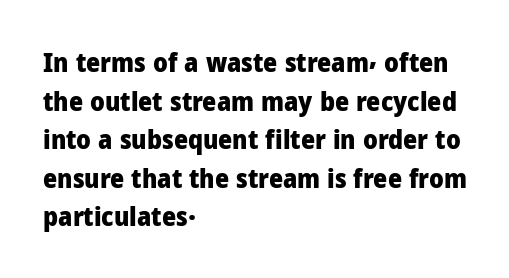
Q: Is the text bold? A: Yes.
Q: Is the text italic (slanted)? A: No, it is upright.
Q: Is the text underlined? A: No.
Q: How is the paragraph aligned? A: Left-aligned.
Q: Is the spacing between letters normal or unusually wide? A: Normal.
Q: Is the spacing between lines tight, normal or loose? A: Normal.
